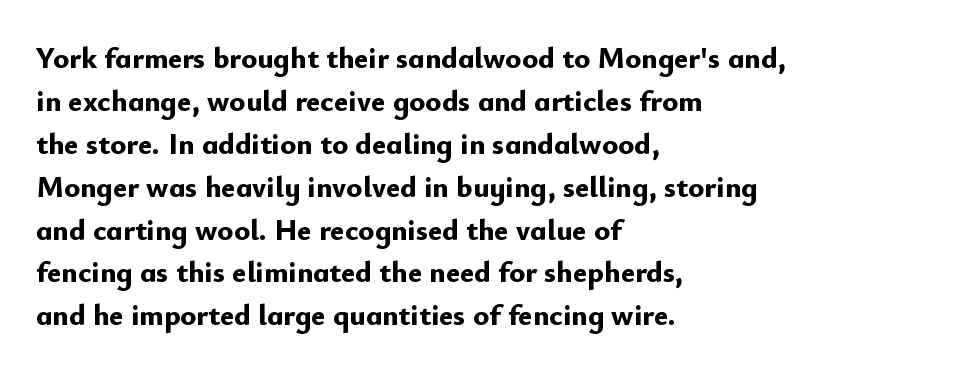
The image shows 30 px bold sans-serif type, upright; set left-aligned, normal line spacing (1.43x), normal letter spacing, not underlined; low stroke contrast and a small x-height.
